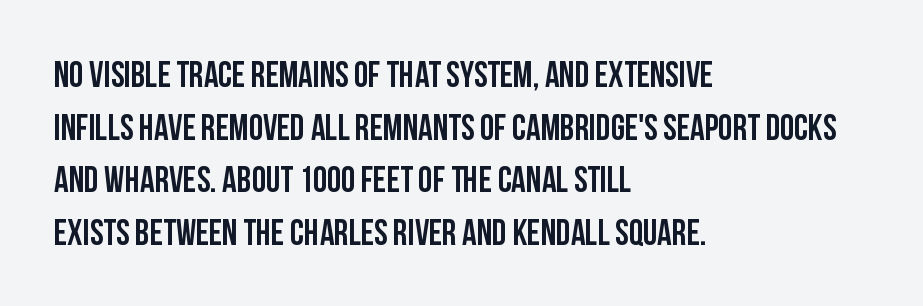
Q: Is the text italic (slanted)? A: No, it is upright.
Q: Is the typeface a serif or a sans-serif typeface? A: Sans-serif.
Q: Is the text underlined? A: No.
Q: How is the paragraph aligned? A: Left-aligned.
Q: Is the spacing between letters normal or unusually wide? A: Normal.
Q: Is the spacing between lines tight, normal or loose? A: Normal.
Q: Width (condensed, normal, or wide)? A: Condensed.
Q: Stroke contrast? A: Low.
Q: x-height? A: Large.
Q: Monospaced? A: No.
